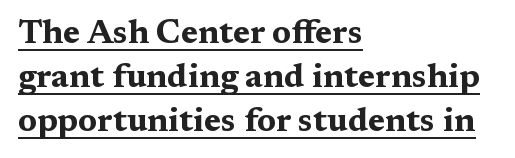
Typographic density is high because the face is bold. Caption: lettering with a line underneath. Ordinary non-slanted type is in use. Whoever set this chose a conventional vertical rhythm. Font category for this specimen: serif.
